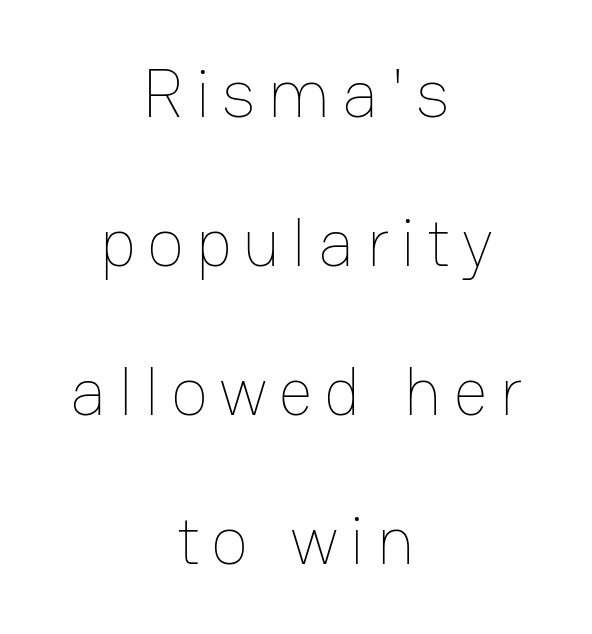
Q: Is the text bold? A: No.
Q: Is the text italic (slanted)? A: No, it is upright.
Q: Is the text underlined? A: No.
Q: How is the paragraph aligned? A: Centered.
Q: Is the spacing between lines tight, normal or loose? A: Loose.
Q: Width (condensed, normal, or wide)? A: Normal.
Q: Stroke contrast? A: Low.
Q: x-height? A: Medium.
Q: Monospaced? A: No.
